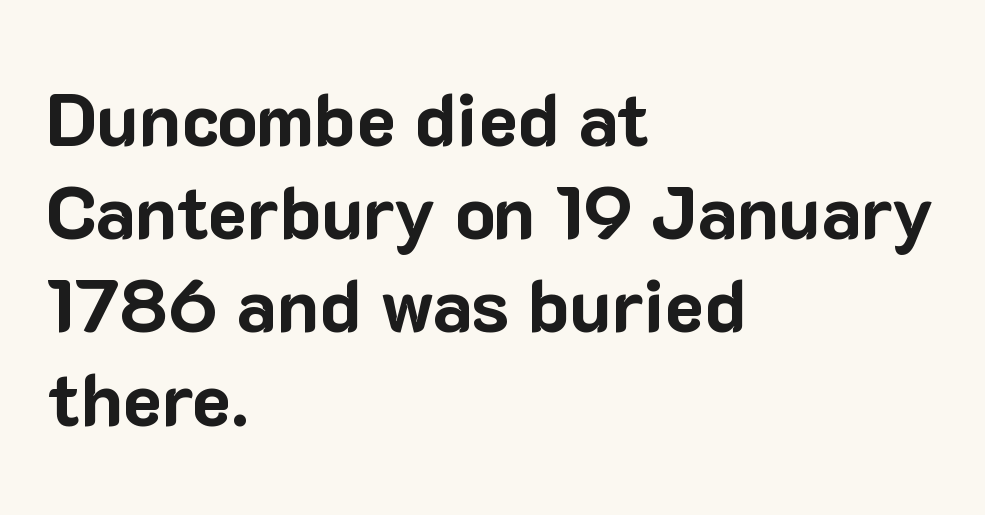
Standard letterfit; no display-style spreading of the glyphs. Nothing sits at the stroke ends, so this counts as sans-serif. Style check: upright. The paragraph has a hard left edge and a soft right edge. The lines sit at an ordinary, default distance from one another. Rule under the text: the space is simply empty.
